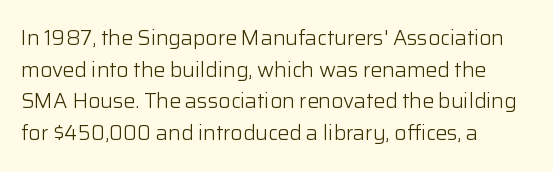
{"italic": "no", "bold": "no", "underline": "no", "align": "left", "line_spacing": "normal", "line_spacing_ratio": 1.51, "letter_spacing": "normal", "letter_spacing_em": 0.0, "glyph_px": 21}
